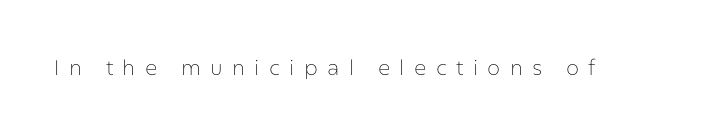
Q: Is the text bold? A: No.
Q: Is the text italic (slanted)? A: No, it is upright.
Q: Is the text underlined? A: No.
Q: Is the spacing between letters normal or unusually wide? A: Unusually wide.
